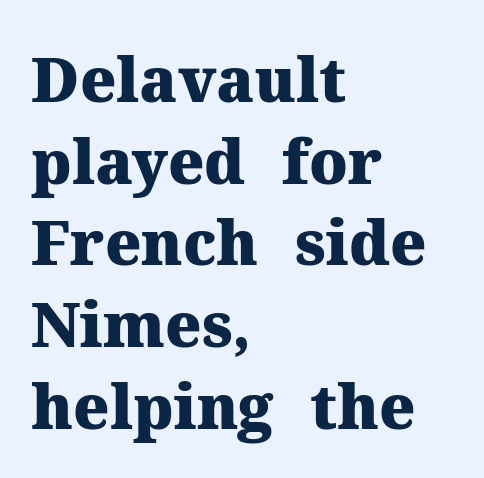
Just letters on the line, the space beneath them empty. Rows of type keep a routine distance in the vertical direction. Does the lettering tilt? It doesn't — this is upright. Here the glyphs are tracked normally, forming tight word shapes.
